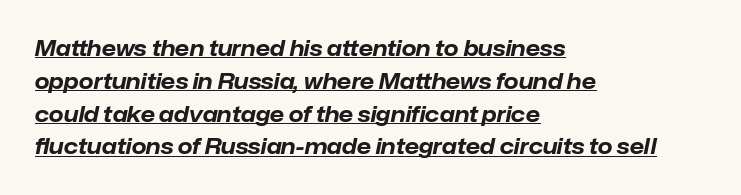
The block of text has a typical density, with ordinary space between rows. Caption: lettering with a line underneath. Look at the tracking — it's just the regular setting, nothing added. One-word summary of the alignment: left. The passage shown leans; its letterforms are oblique. Summary of weight: heavy, a full bold.
